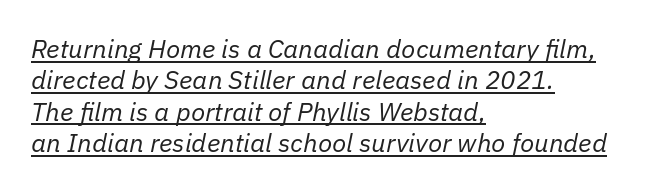
This reads as an unemphasized weight, regular at the heaviest. Slant detected: the letters are inclined. This sample uses plain, unmodified letter spacing. The rag falls on the right side of this text block. Underlining? Definitely there.
